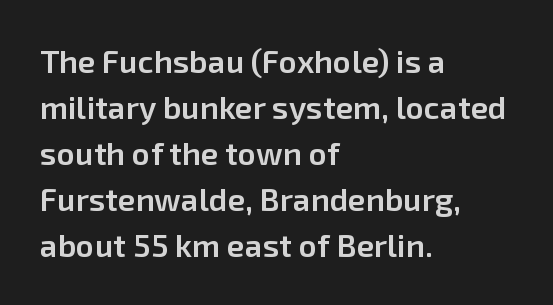
The setting favours the left margin, as ordinary paragraphs usually do. Look at the tracking — it's just the regular setting, nothing added. You could not count columns in this text — the font is proportionally spaced. A typesetter would mark this as roman, not italic. The face used here is a sans, in the tradition of grotesques and geometrics. A bare baseline throughout the passage.
